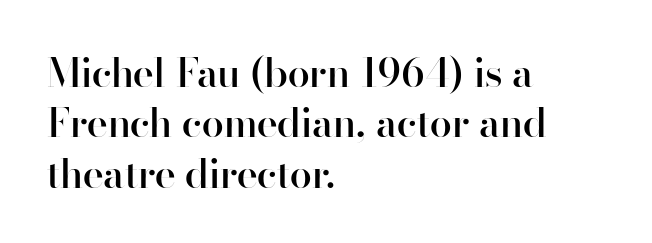
The image shows 40 px semibold sans-serif type, upright; set left-aligned, normal line spacing (1.26x), normal letter spacing, not underlined; high stroke contrast and a small x-height.
